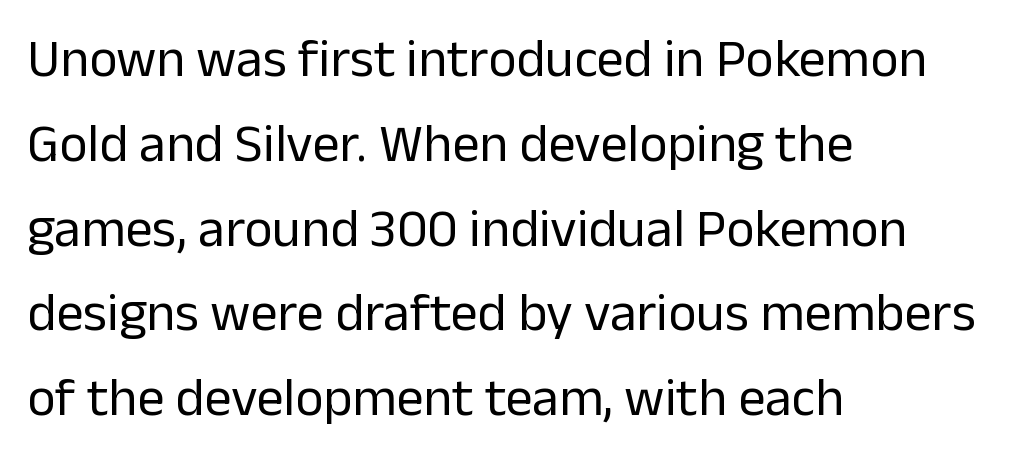
The characters are drawn with everyday or finer stroke widths. The glyphs in this specimen are sans serif. This sample uses an upright cut, with every glyph sitting square on the baseline. Character widths vary here, with narrow letters taking less room than wide ones.
